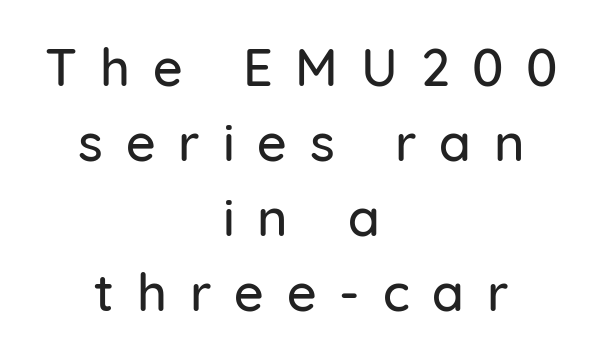
I'd call this a sans setting — the letters go barefoot. Is there much room between lines? A standard amount, neither cramped nor airy. Observe the wide spacing: letters keep a clear distance from each other. Is the block centered? Yes — each line is placed symmetrically about the middle. A typesetter would mark this as roman, not italic. Underlining? Definitely not there.
